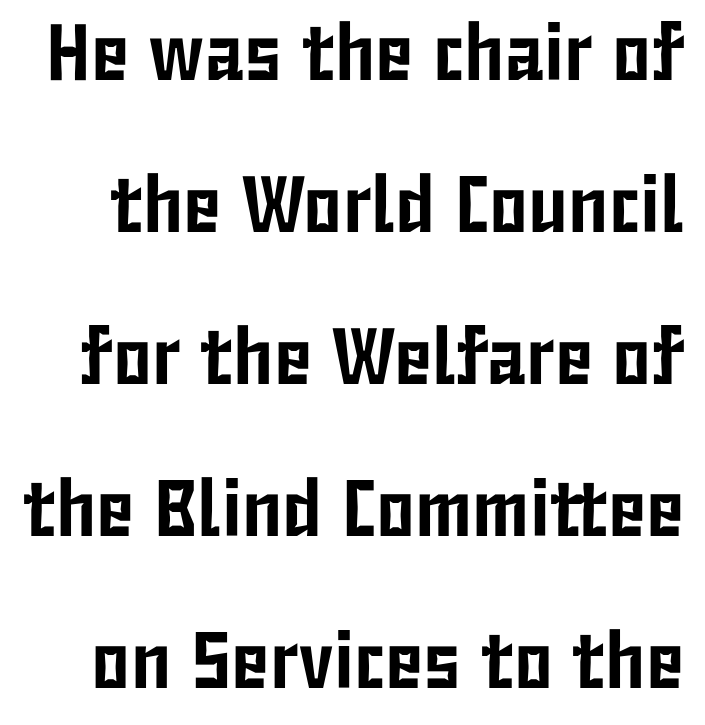
Q: Is the text italic (slanted)? A: No, it is upright.
Q: Is the typeface a serif or a sans-serif typeface? A: Sans-serif.
Q: Is the text underlined? A: No.
Q: Is the spacing between letters normal or unusually wide? A: Normal.
Q: Is the spacing between lines tight, normal or loose? A: Loose.
Q: Width (condensed, normal, or wide)? A: Condensed.
Q: Stroke contrast? A: Low.
Q: x-height? A: Medium.
Q: Monospaced? A: No.
